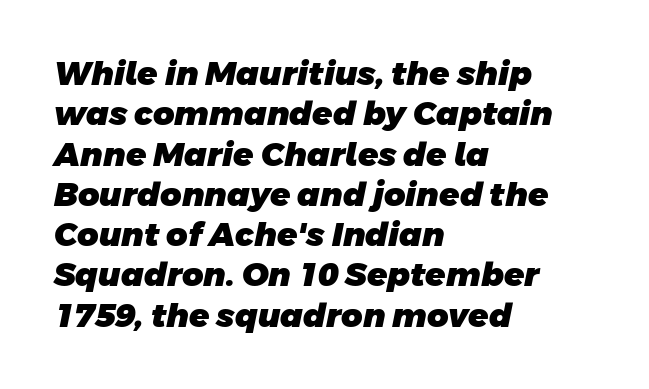
{"serif": "no", "bold": "yes", "weight": "heavy", "width": "normal", "stroke_contrast": "low", "x_height": "large", "monospaced": "no", "underline": "no", "align": "left", "line_spacing_ratio": 1.22, "letter_spacing": "normal", "letter_spacing_em": 0.0, "glyph_px": 33}
